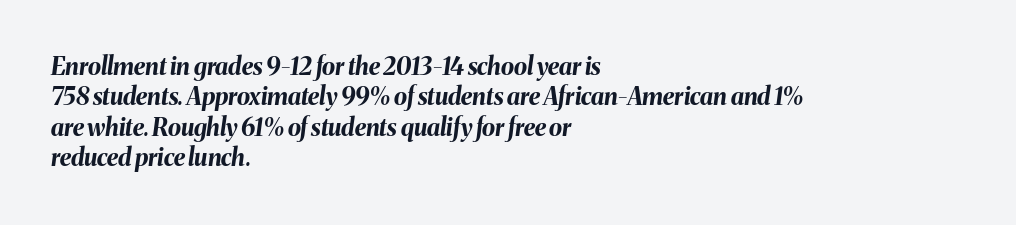
Q: Is the text bold? A: Yes.
Q: Is the text italic (slanted)? A: Yes, it leans right by about 8 degrees.
Q: Is the text underlined? A: No.
Q: How is the paragraph aligned? A: Left-aligned.
Q: Is the spacing between letters normal or unusually wide? A: Normal.
Q: Is the spacing between lines tight, normal or loose? A: Normal.
